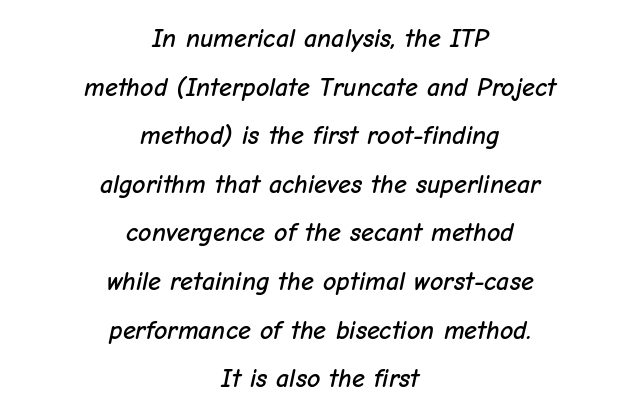
The image shows 26 px text type, italic (leaning right); set centered, line spacing 1.87x, normal letter spacing, not underlined.
